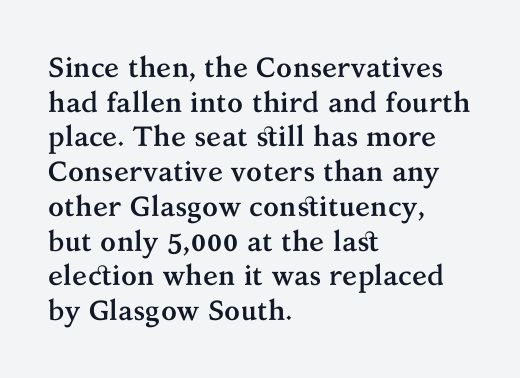
Q: Is the text bold? A: Yes.
Q: Is the text italic (slanted)? A: No, it is upright.
Q: Is the typeface a serif or a sans-serif typeface? A: Serif.
Q: Is the text underlined? A: No.
Q: How is the paragraph aligned? A: Left-aligned.
Q: Is the spacing between letters normal or unusually wide? A: Normal.
Q: Width (condensed, normal, or wide)? A: Normal.
Q: Stroke contrast? A: Medium.
Q: x-height? A: Medium.
Q: Monospaced? A: No.
